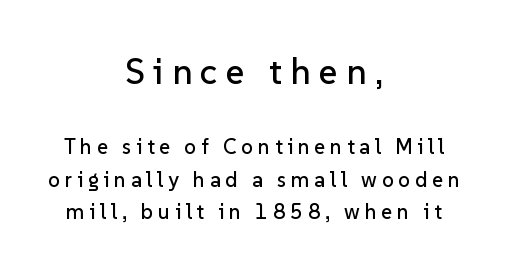
Here the designer chose a conventional face with non-uniform glyph widths. The letters stand straight up with perfectly vertical stems. Stroke terminals: plain, sans-serif. Letter spacing: wide.
